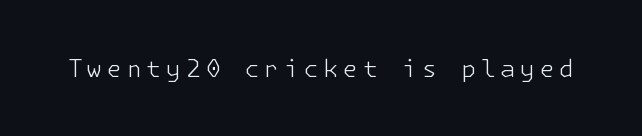
The image shows 24 px text type, upright; set unusually wide letter spacing (+0.2 em), not underlined.
